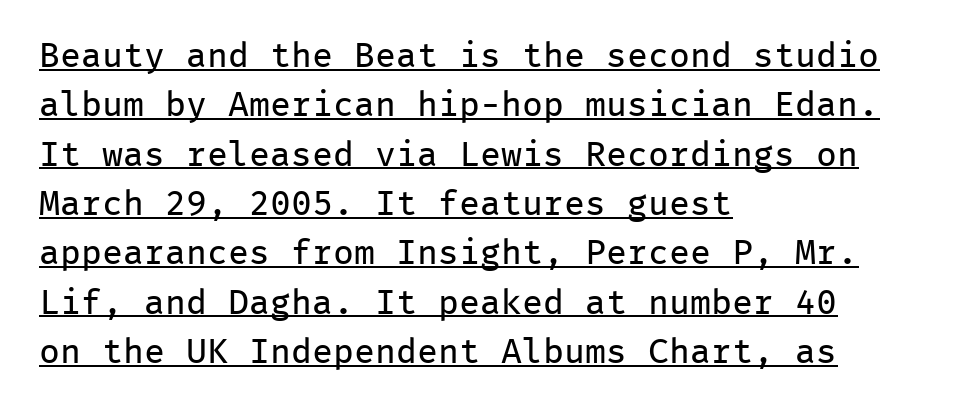
Q: Is the text bold? A: No.
Q: Is the text italic (slanted)? A: No, it is upright.
Q: Is the typeface a serif or a sans-serif typeface? A: Sans-serif.
Q: Is the text underlined? A: Yes.
Q: How is the paragraph aligned? A: Left-aligned.
Q: Is the spacing between letters normal or unusually wide? A: Normal.
Q: Is the spacing between lines tight, normal or loose? A: Normal.
Q: Width (condensed, normal, or wide)? A: Normal.
Q: Stroke contrast? A: Low.
Q: x-height? A: Medium.
Q: Monospaced? A: Yes.
